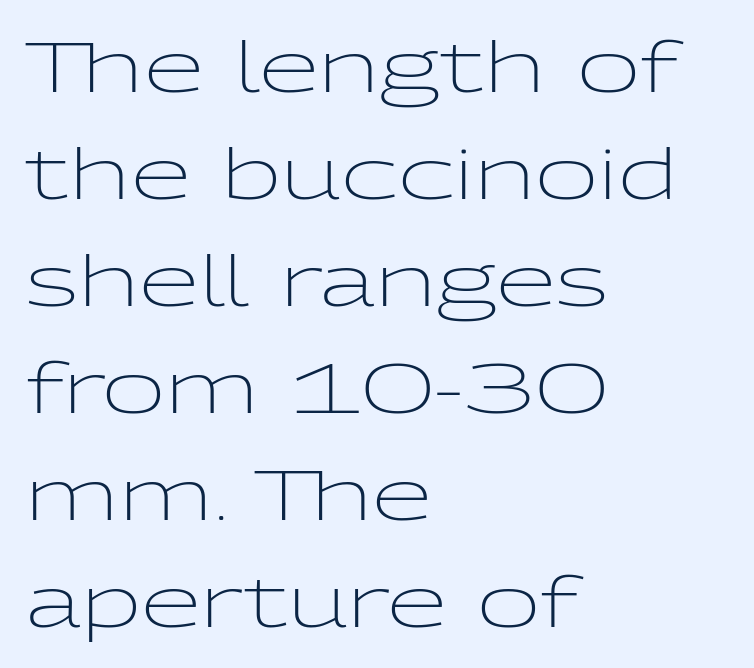
{"serif": "no", "italic": "no", "bold": "no", "weight": "light", "width": "wide", "stroke_contrast": "low", "x_height": "medium", "monospaced": "no", "underline": "no", "align": "left", "line_spacing": "normal", "line_spacing_ratio": 1.55, "letter_spacing": "normal", "letter_spacing_em": 0.0, "glyph_px": 69}
